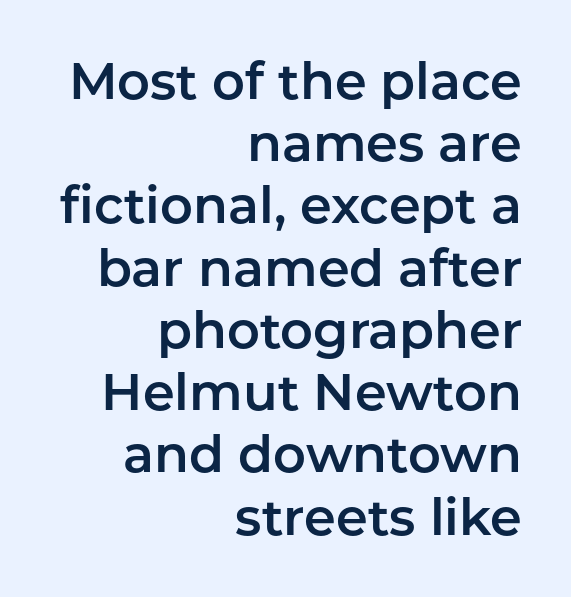
Lines of text with bare space underneath. The lines are quadded right. A sans-serif font was chosen for this passage. Looks like regular typesetting: each glyph gets only the width it needs. The line texture is even and compact thanks to regular tracking.
